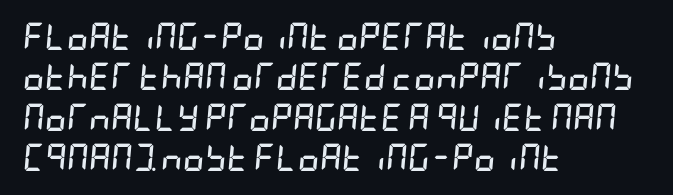
Q: Is the text bold? A: Yes.
Q: Is the text italic (slanted)? A: Yes, it leans right by about 5 degrees.
Q: Is the text underlined? A: No.
Q: How is the paragraph aligned? A: Left-aligned.
Q: Is the spacing between letters normal or unusually wide? A: Normal.
Q: Is the spacing between lines tight, normal or loose? A: Normal.
